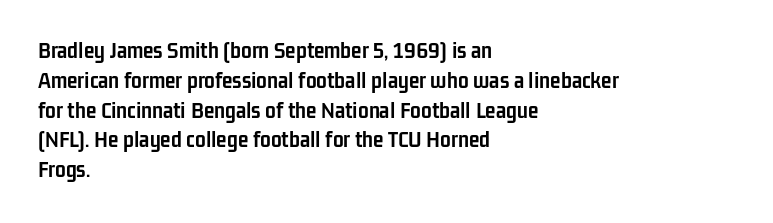
{"italic": "no", "bold": "yes", "underline": "no", "align": "left", "line_spacing_ratio": 1.24, "letter_spacing": "normal", "letter_spacing_em": 0.0, "glyph_px": 24}
